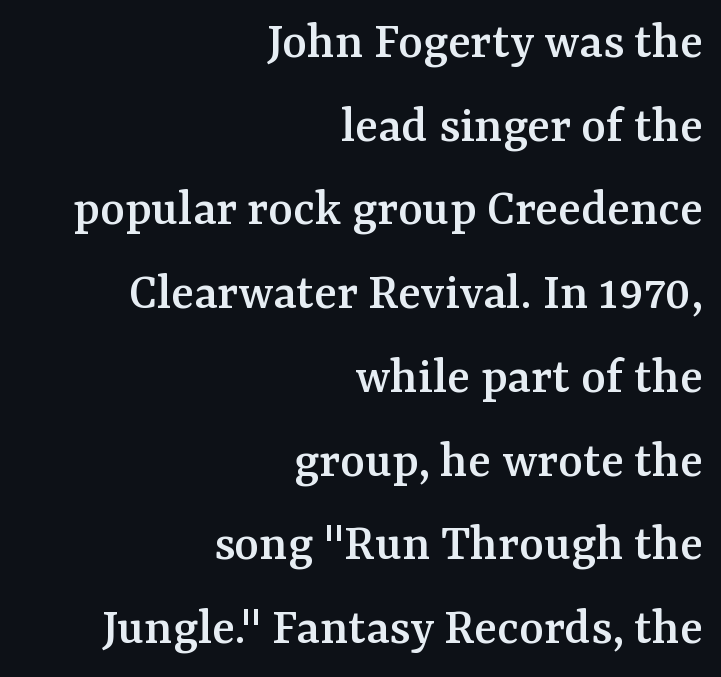
Quick note: underline off. Do the characters align in a grid? No, the font is proportional. Teacher's note: observe the even right margin — that is flush-right alignment. Small tapered or slab feet sit at the stroke ends, so this counts as serif. Compared with typical body copy, the letter spacing here is the same. The designer left line spacing at the default.
